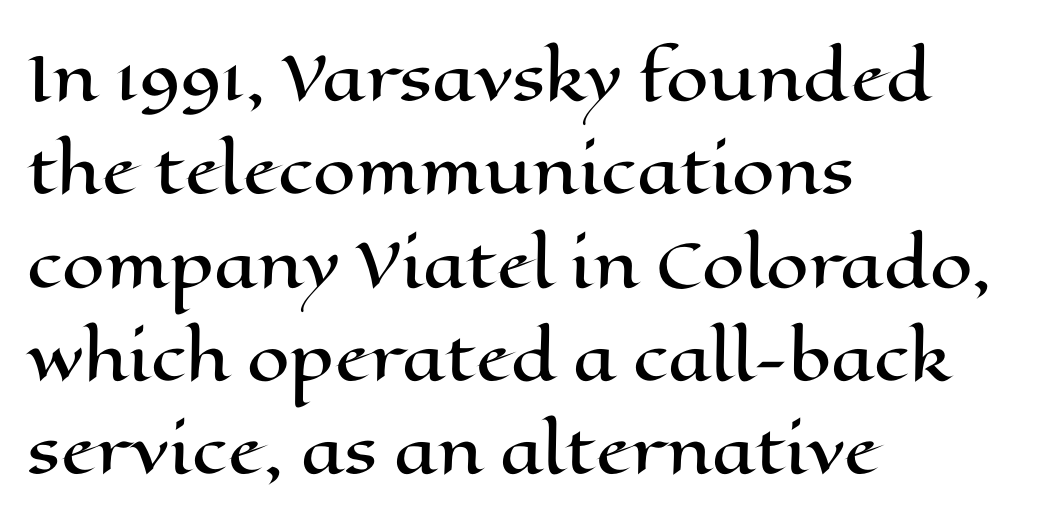
The lettering stays uniformly vertical, giving the passage a roman look. The setting favours the left margin, as ordinary paragraphs usually do. Bare-footed words on every line. Character widths vary here, with narrow letters taking less room than wide ones.
